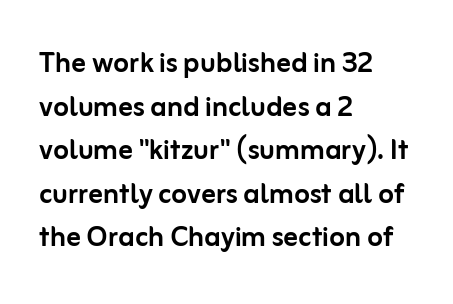
Examine the stroke ends and you'll find no serifs. This sample has the flowing, uneven cadence of proportional lettering. In terms of posture, this sample is upright. The rag falls on the right side of this text block. Inter-character spacing is left at the font's built-in metrics.
